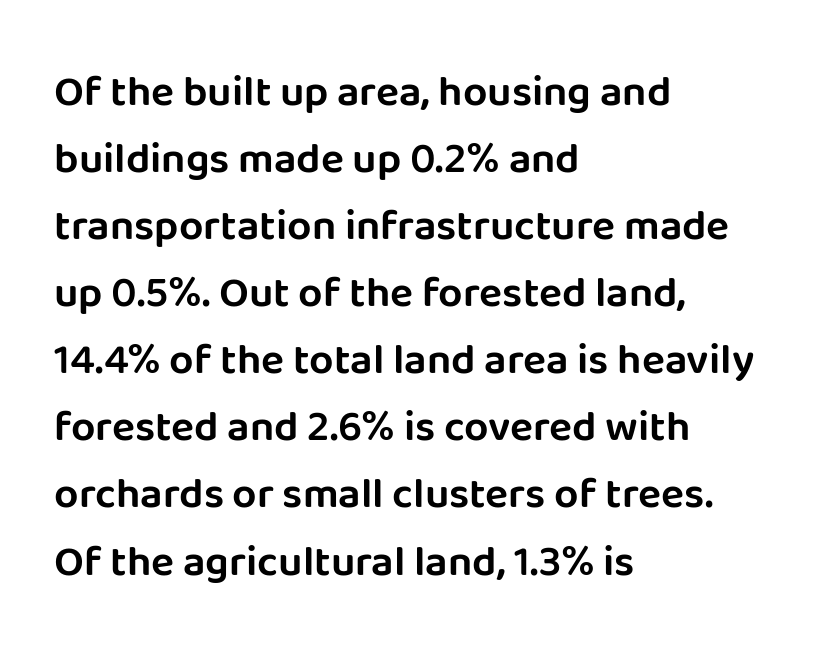
Descenders hang freely into open space. Varying glyph widths throughout — classic text-font behaviour. Each letter's strokes conclude bluntly, with no projecting serifs. Tall strokes in this sample are plumb rather than angled. The passage shown stacks its lines at a standard gap. Caption: standard tracking, unaltered.
